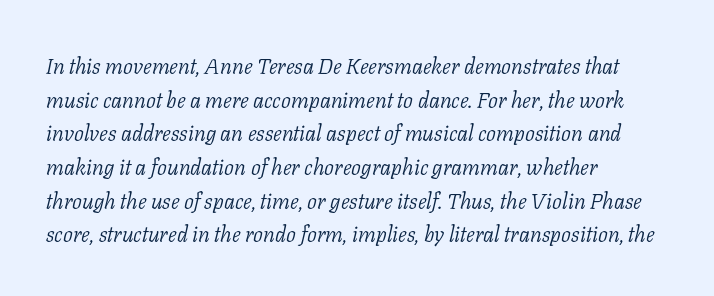
{"italic": "yes", "lean": "right", "slant_degrees": 11, "bold": "no", "underline": "no", "align": "left", "line_spacing": "normal", "line_spacing_ratio": 1.53, "letter_spacing": "normal", "letter_spacing_em": 0.0, "glyph_px": 22}
